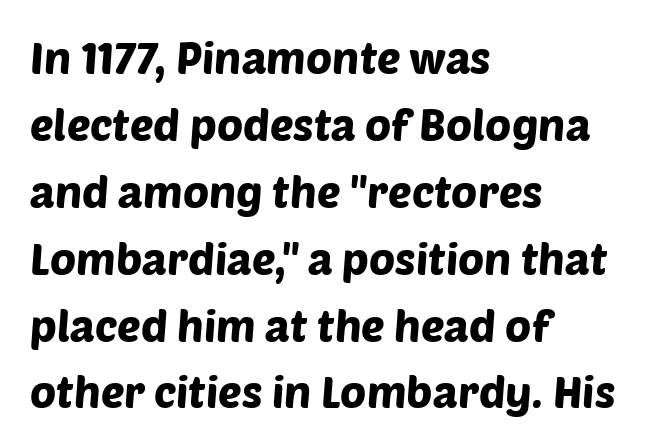
Varying glyph widths throughout — classic text-font behaviour. The passage shown is not underscored anywhere. Short note: letters normally spaced. To sum up the face: it is a sans, with no serifs. How would I describe the line gaps? Plain and ordinary. Is the block centered? No — it sits flush against the left margin.
